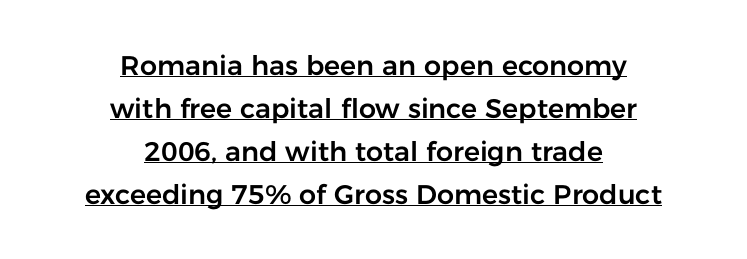
Q: Is the text italic (slanted)? A: No, it is upright.
Q: Is the text underlined? A: Yes.
Q: How is the paragraph aligned? A: Centered.
Q: Is the spacing between letters normal or unusually wide? A: Normal.
Q: Is the spacing between lines tight, normal or loose? A: Normal.
